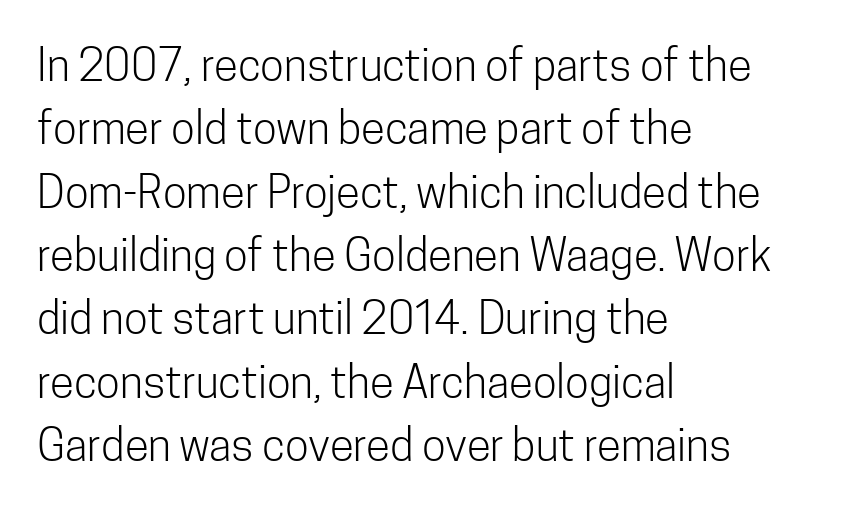
Q: Is the text bold? A: No.
Q: Is the text italic (slanted)? A: No, it is upright.
Q: Is the typeface a serif or a sans-serif typeface? A: Sans-serif.
Q: Is the text underlined? A: No.
Q: How is the paragraph aligned? A: Left-aligned.
Q: Is the spacing between letters normal or unusually wide? A: Normal.
Q: Is the spacing between lines tight, normal or loose? A: Normal.
Q: Width (condensed, normal, or wide)? A: Condensed.
Q: Stroke contrast? A: Low.
Q: x-height? A: Medium.
Q: Monospaced? A: No.
